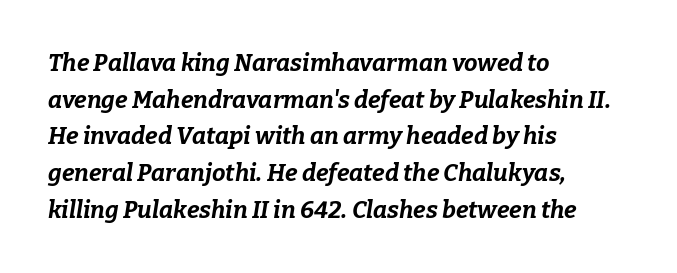
{"italic": "yes", "lean": "right", "slant_degrees": 9, "bold": "yes", "underline": "no", "align": "left", "line_spacing": "normal", "line_spacing_ratio": 1.53, "letter_spacing": "normal", "letter_spacing_em": 0.0, "glyph_px": 24}
